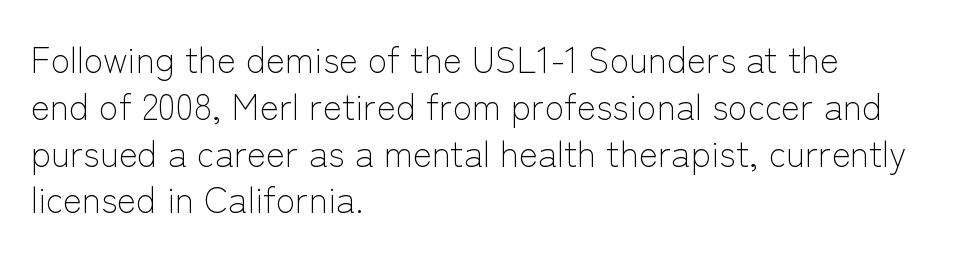
The line-height multiplier appears to be the usual default. The axis of the letterforms is exactly vertical. Honestly, there is no underline to notice here at all. The face used here is rendered with its standard letterfit.
